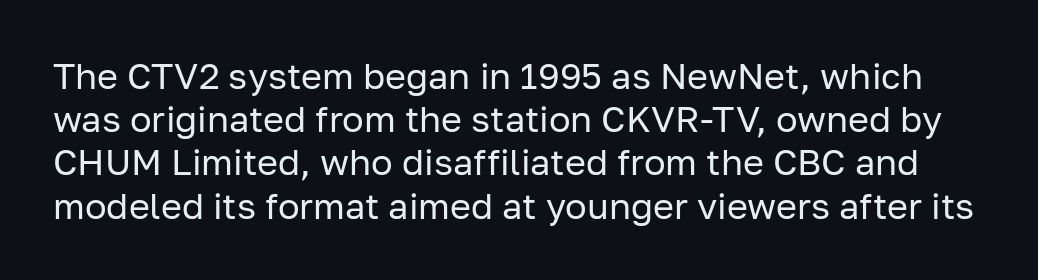
The image shows 36 px regular-weight sans-serif type, upright; set line spacing 1.2x, normal letter spacing, not underlined; low stroke contrast and a medium x-height.
